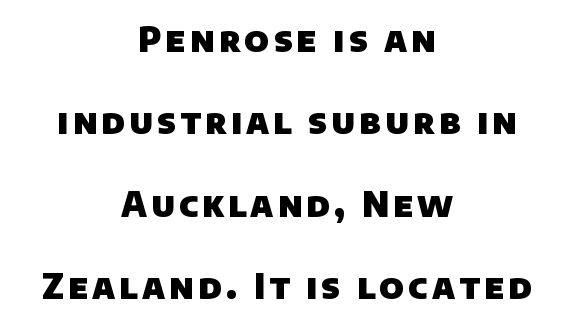
The image shows 34 px heavy sans-serif type; set centered, loose line spacing (2.42x), not underlined; low stroke contrast and a large x-height.
